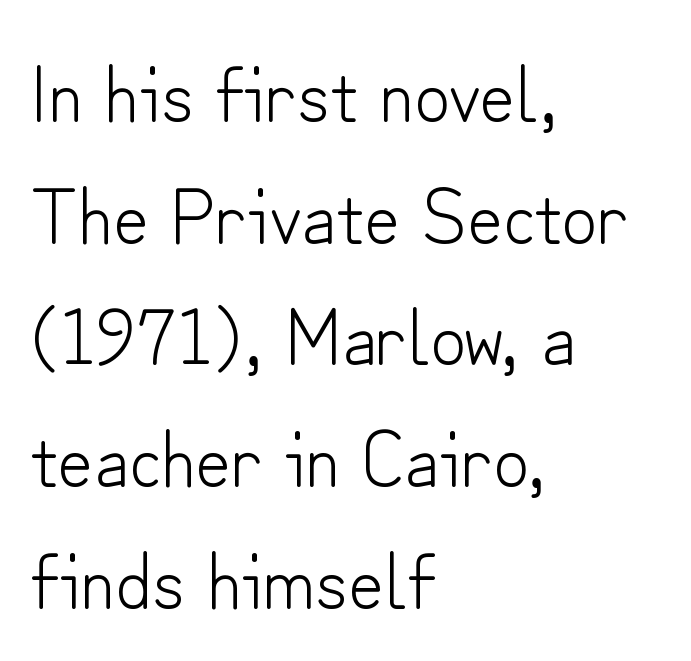
Only glyphs here, with clear space below each row. Short and long lines alike share a common starting point at left. Is the type heavy? It reads as light-to-regular instead. Regarding serifs, this sample does without them. Rendered with straight, roman letterforms. Whoever set this chose a conventional vertical rhythm.
